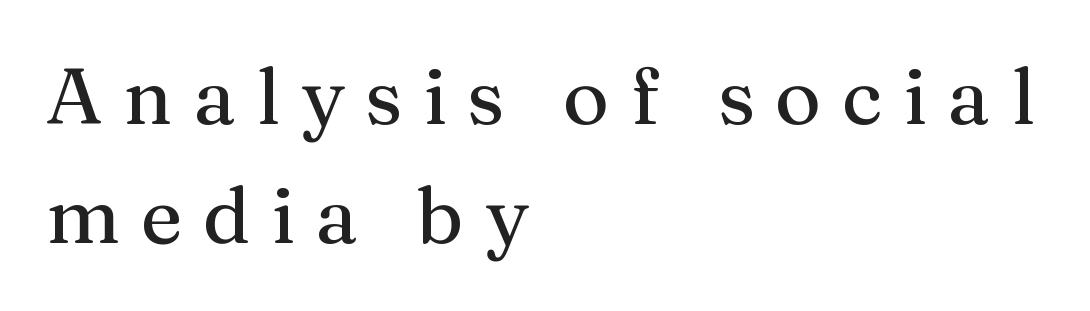
Q: Is the text italic (slanted)? A: No, it is upright.
Q: Is the typeface a serif or a sans-serif typeface? A: Serif.
Q: Is the text underlined? A: No.
Q: How is the paragraph aligned? A: Left-aligned.
Q: Is the spacing between letters normal or unusually wide? A: Unusually wide.
Q: Is the spacing between lines tight, normal or loose? A: Normal.
Q: Width (condensed, normal, or wide)? A: Normal.
Q: Stroke contrast? A: Medium.
Q: x-height? A: Medium.
Q: Monospaced? A: No.
